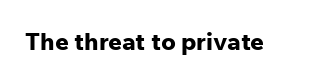
The image shows 24 px bold type, upright; set normal letter spacing, not underlined.
